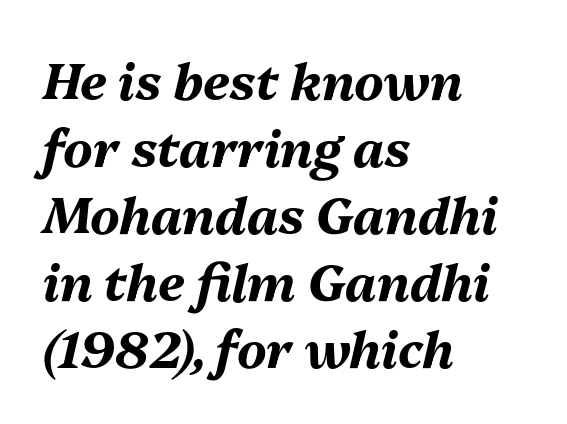
{"italic": "yes", "lean": "right", "slant_degrees": 13, "bold": "yes", "weight": "bold", "width": "normal", "stroke_contrast": "medium", "x_height": "medium", "monospaced": "no", "underline": "no", "align": "left", "line_spacing": "normal", "line_spacing_ratio": 1.34, "letter_spacing": "normal", "letter_spacing_em": 0.0, "glyph_px": 50}
